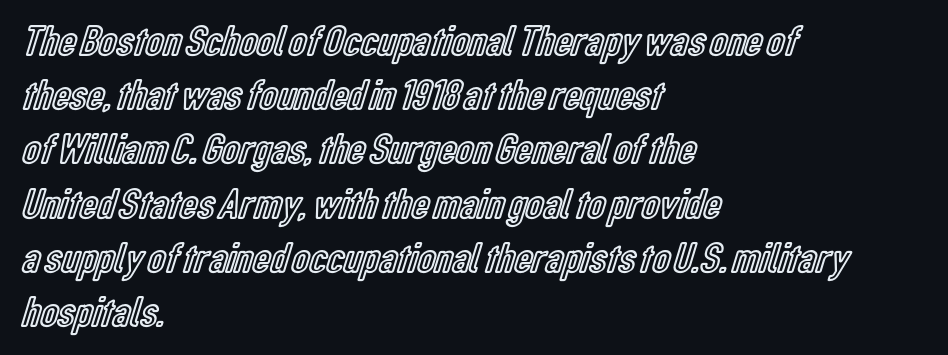
The image shows 43 px condensed type; set left-aligned, normal line spacing (1.26x), normal letter spacing, not underlined; a medium x-height.
